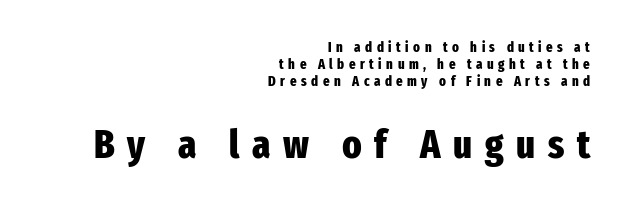
Q: Is the text bold? A: Yes.
Q: Is the text italic (slanted)? A: No, it is upright.
Q: Is the typeface a serif or a sans-serif typeface? A: Sans-serif.
Q: Is the text underlined? A: No.
Q: How is the paragraph aligned? A: Right-aligned.
Q: Is the spacing between letters normal or unusually wide? A: Unusually wide.
Q: Which block of text is set in a larger size, the first (top) or the second (bottom)? A: The second (bottom) one.
Q: Width (condensed, normal, or wide)? A: Condensed.
Q: Stroke contrast? A: Low.
Q: x-height? A: Medium.
Q: Monospaced? A: No.
